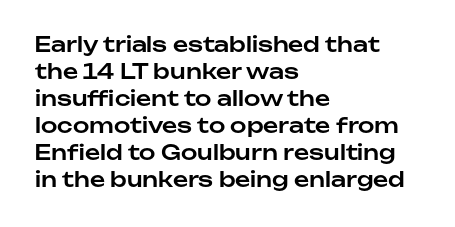
{"italic": "no", "underline": "no", "align": "left", "line_spacing": "normal", "line_spacing_ratio": 1.29, "letter_spacing": "normal", "letter_spacing_em": 0.0, "glyph_px": 21}
